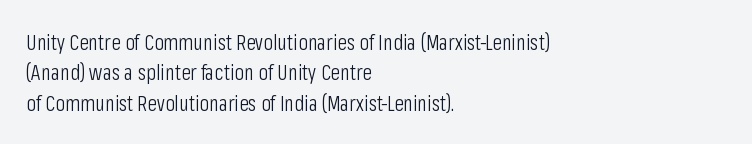
A quiet, ordinary-to-light weight characterises the typeface. The text block is weighted toward the left margin, trailing off unevenly rightward. This rendering leaves character spacing at its baseline value. Characters remain perfectly vertical along every line. The strip under each line holds only bare page.
